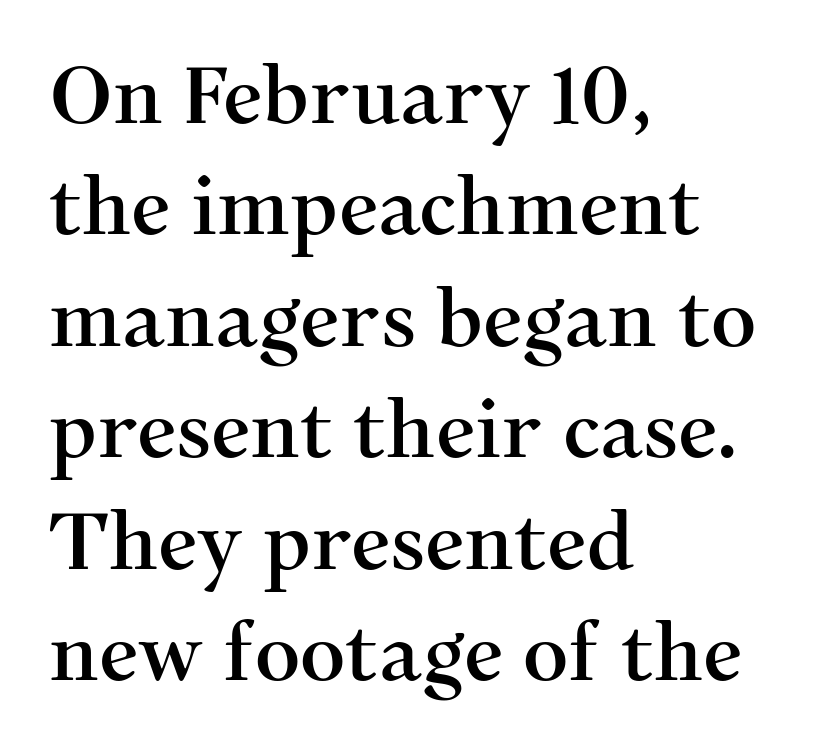
{"serif": "yes", "italic": "no", "width": "normal", "stroke_contrast": "medium", "x_height": "medium", "monospaced": "no", "underline": "no", "align": "left", "line_spacing": "normal", "line_spacing_ratio": 1.41, "letter_spacing": "normal", "letter_spacing_em": 0.0, "glyph_px": 79}
